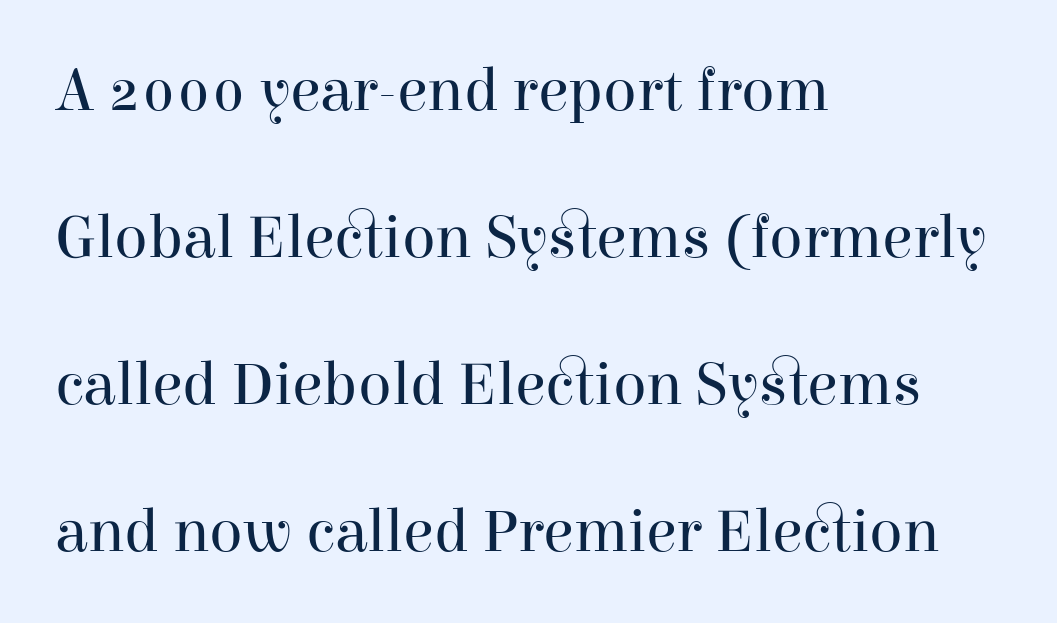
Q: Is the text bold? A: No.
Q: Is the text italic (slanted)? A: No, it is upright.
Q: Is the typeface a serif or a sans-serif typeface? A: Serif.
Q: Is the text underlined? A: No.
Q: How is the paragraph aligned? A: Left-aligned.
Q: Is the spacing between letters normal or unusually wide? A: Normal.
Q: Is the spacing between lines tight, normal or loose? A: Loose.
Q: Width (condensed, normal, or wide)? A: Normal.
Q: Stroke contrast? A: High.
Q: x-height? A: Medium.
Q: Monospaced? A: No.
